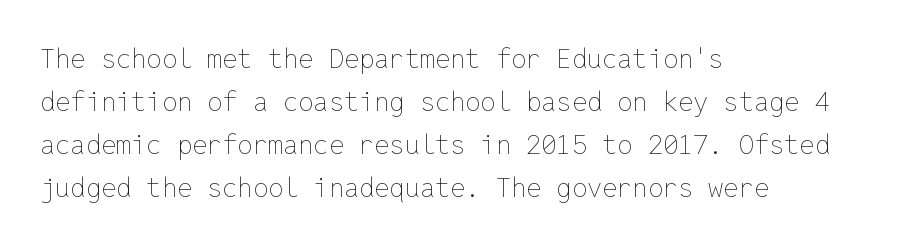
Line beginnings align vertically; line endings do not. Quick note: not italic, upright. No chunkiness to these letters — they're not bold. Default kerning and tracking; the words read as compact shapes.
